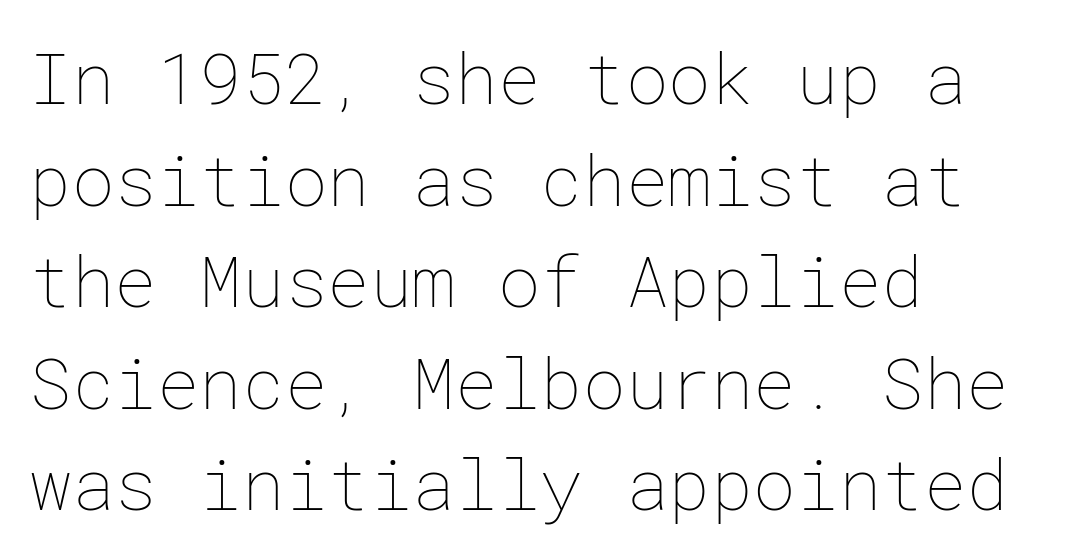
In terms of posture, this sample is upright. Notice how the passage keeps a crisp vertical edge on the left only. Line spacing here is normal. Inter-character spacing is left at the font's built-in metrics. This rendering features lettering with no underline.
